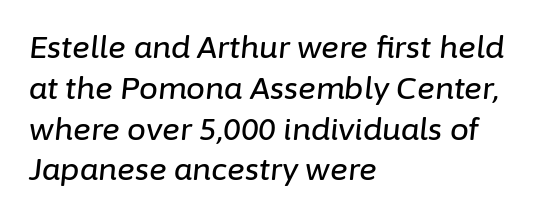
{"italic": "yes", "lean": "right", "slant_degrees": 6, "width": "normal", "stroke_contrast": "low", "x_height": "medium", "monospaced": "no", "underline": "no", "align": "left", "line_spacing": "normal", "line_spacing_ratio": 1.36, "letter_spacing": "normal", "letter_spacing_em": 0.0, "glyph_px": 30}
